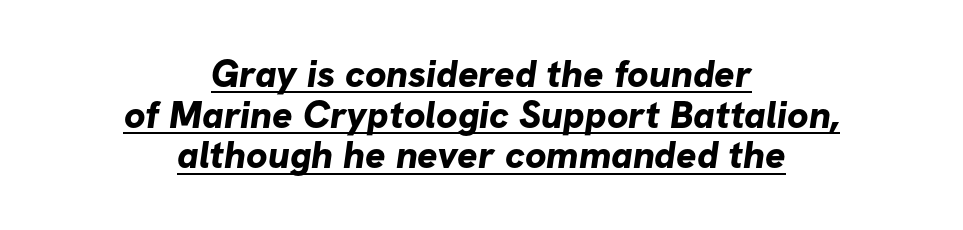
{"serif": "no", "bold": "yes", "weight": "bold", "width": "normal", "stroke_contrast": "low", "x_height": "medium", "monospaced": "no", "underline": "yes", "align": "center", "line_spacing": "tight", "line_spacing_ratio": 1.07, "letter_spacing": "normal", "letter_spacing_em": 0.0, "glyph_px": 38}
